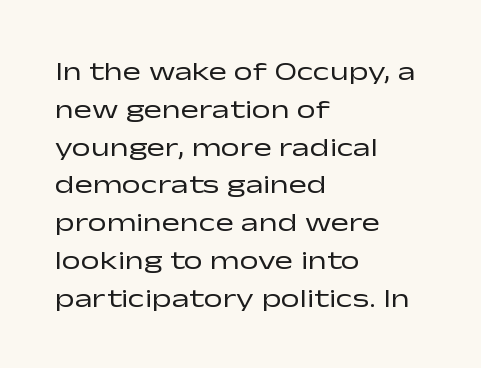
Short note: letters normally spaced. These lines are set flush left with a ragged right edge. The passage shown is not bold in any degree. Rows of type keep a routine distance in the vertical direction. This is the regular roman posture of the typeface.
